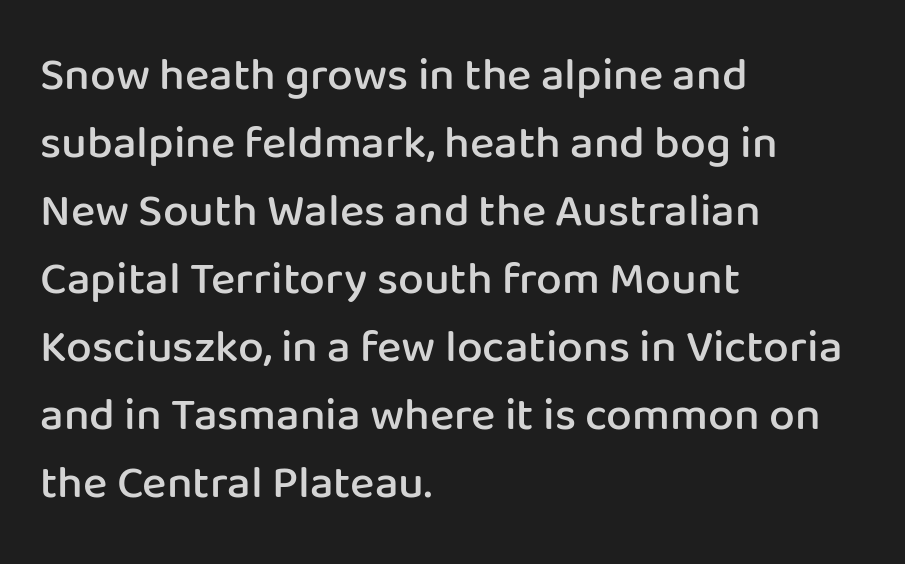
Bare-footed words on every line. Semibold letterforms, between regular and bold. Typeset ragged right — the left edge is the straight one. Designer's note — italics off, roman on.
